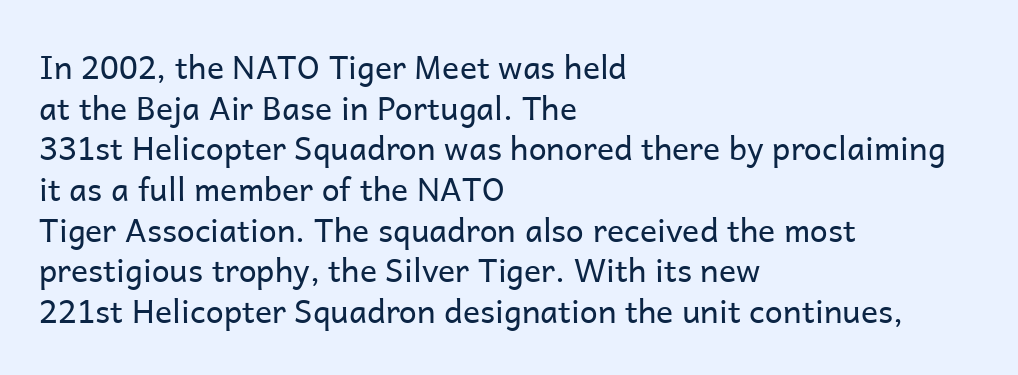
The image shows 32 px regular-weight sans-serif type, upright; set left-aligned, normal line spacing (1.27x), normal letter spacing, not underlined; low stroke contrast and a medium x-height.
